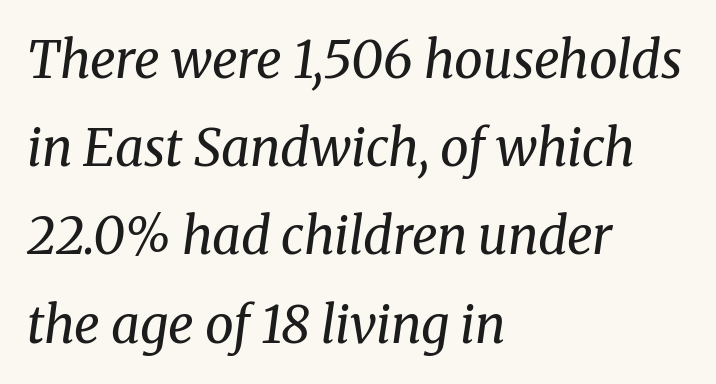
{"serif": "yes", "italic": "yes", "lean": "right", "slant_degrees": 8, "bold": "no", "weight": "regular", "width": "normal", "stroke_contrast": "medium", "x_height": "medium", "monospaced": "no", "underline": "no", "align": "left", "line_spacing_ratio": 1.73, "letter_spacing": "normal", "letter_spacing_em": 0.0, "glyph_px": 51}
